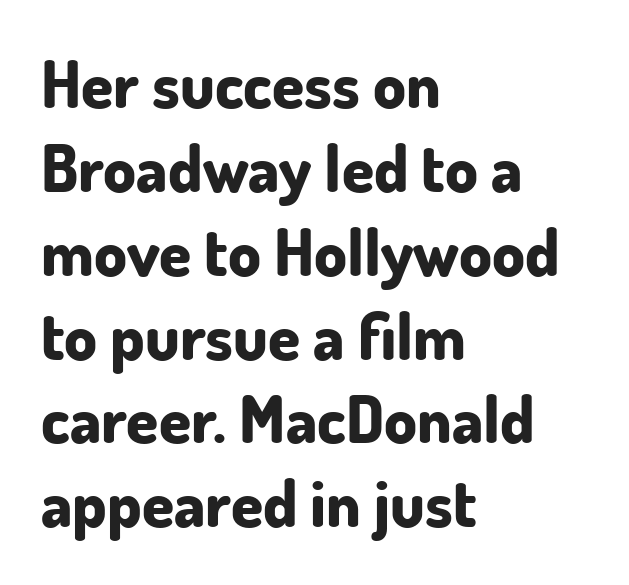
The image shows 65 px bold sans-serif type, upright; set left-aligned, normal line spacing (1.29x), normal letter spacing, not underlined; low stroke contrast and a small x-height.
